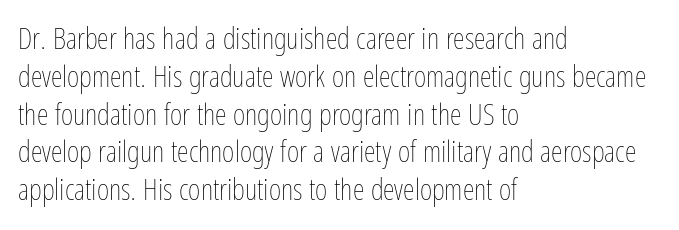
These lines are rendered in a variable-pitch font. Each new line begins a customary step beneath the previous one. The glyphs are unaccompanied by any horizontal stroke below them. Short and long lines alike share a common starting point at left. Weight: not bold — regular or lighter.
